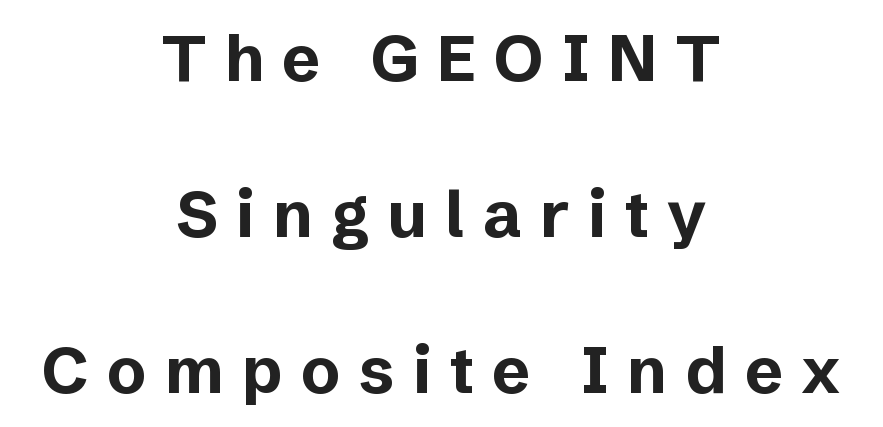
{"serif": "no", "italic": "no", "bold": "yes", "weight": "bold", "width": "normal", "stroke_contrast": "low", "x_height": "medium", "monospaced": "no", "underline": "no", "align": "center", "line_spacing": "loose", "line_spacing_ratio": 2.4, "letter_spacing": "wide", "letter_spacing_em": 0.28, "glyph_px": 65}
